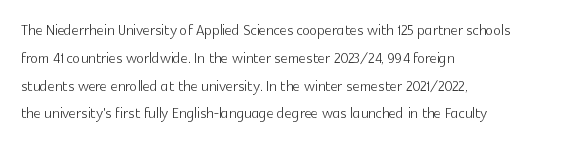
Nothing heavy about these letters — not bold at all. Compared with a centered layout, this one pins lines to the left instead. Spacing between characters is what you'd get straight out of the box. Posture: vertical. Anything drawn beneath the words? Only blank space.
